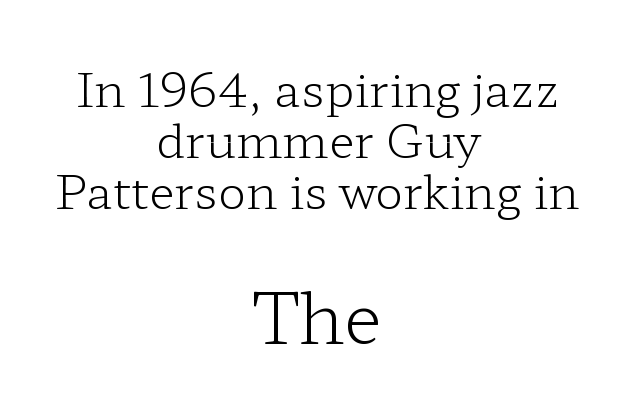
The image shows 70 px light, wide serif type, upright; set centered, tight line spacing (1.09x), normal letter spacing, not underlined; the second (bottom) block is 1.49x larger; low stroke contrast and a medium x-height.
